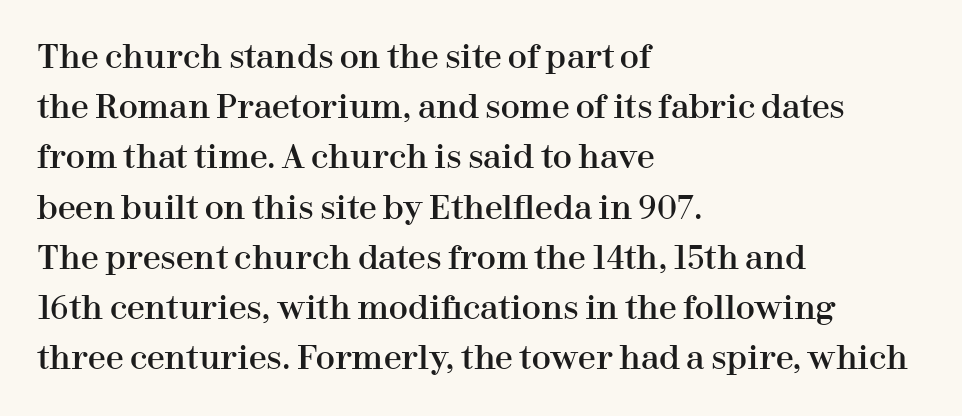
{"serif": "yes", "italic": "no", "width": "normal", "stroke_contrast": "high", "x_height": "medium", "monospaced": "no", "underline": "no", "align": "left", "line_spacing": "normal", "line_spacing_ratio": 1.57, "letter_spacing": "normal", "letter_spacing_em": 0.0, "glyph_px": 32}
